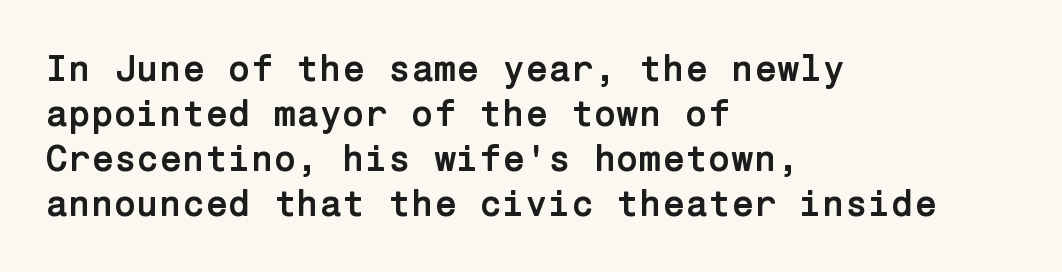
The image shows 37 px semibold sans-serif type, upright; set left-aligned, line spacing 1.22x, normal letter spacing, not underlined; low stroke contrast and a medium x-height.
